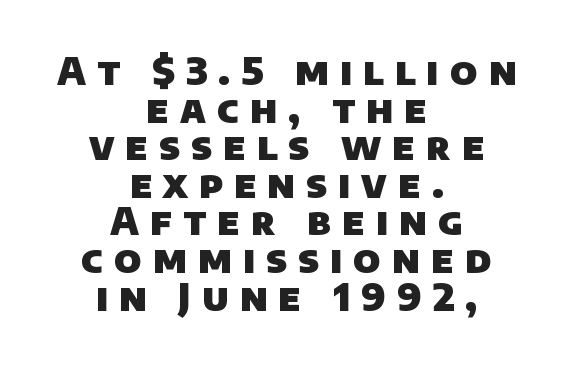
{"serif": "no", "bold": "yes", "weight": "heavy", "width": "normal", "stroke_contrast": "low", "x_height": "large", "monospaced": "no", "underline": "no", "align": "center", "line_spacing": "tight", "line_spacing_ratio": 0.99, "letter_spacing": "wide", "letter_spacing_em": 0.29, "glyph_px": 38}
